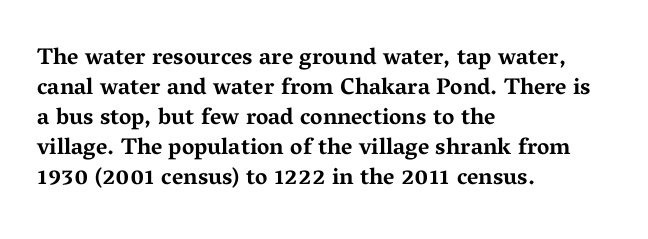
Q: Is the text bold? A: Yes.
Q: Is the text italic (slanted)? A: No, it is upright.
Q: Is the text underlined? A: No.
Q: How is the paragraph aligned? A: Left-aligned.
Q: Is the spacing between letters normal or unusually wide? A: Normal.
Q: Is the spacing between lines tight, normal or loose? A: Normal.
